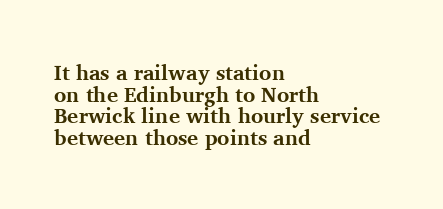
Q: Is the text bold? A: Yes.
Q: Is the text italic (slanted)? A: No, it is upright.
Q: Is the text underlined? A: No.
Q: How is the paragraph aligned? A: Left-aligned.
Q: Is the spacing between letters normal or unusually wide? A: Normal.
Q: Is the spacing between lines tight, normal or loose? A: Tight.
